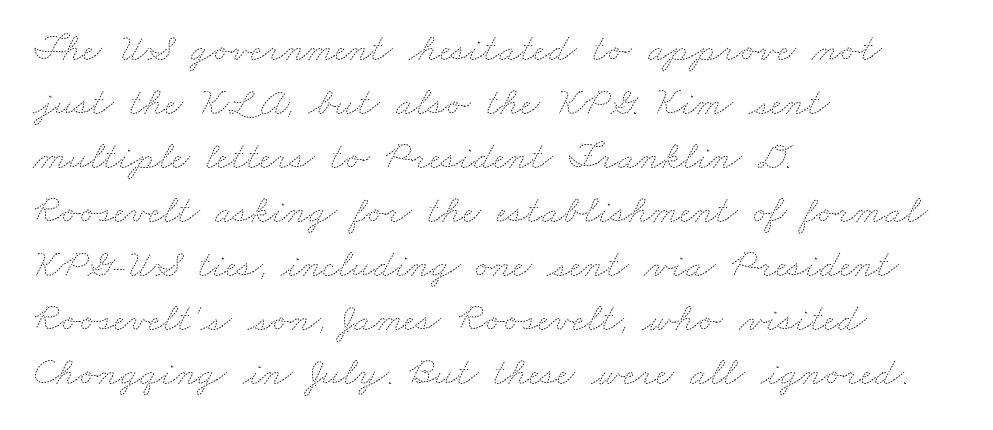
{"bold": "no", "weight": "thin", "width": "wide", "stroke_contrast": "medium", "x_height": "small", "monospaced": "no", "underline": "no", "align": "left", "line_spacing": "normal", "line_spacing_ratio": 1.35, "letter_spacing": "normal", "letter_spacing_em": 0.0, "glyph_px": 40}
